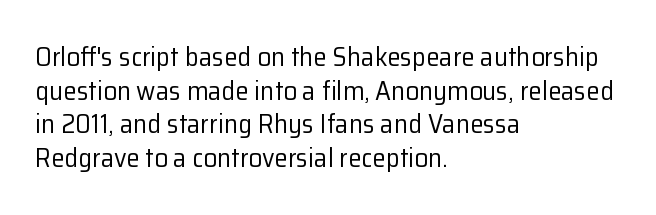
The image shows 27 px text type, upright; set left-aligned, normal line spacing (1.25x), normal letter spacing, not underlined.
